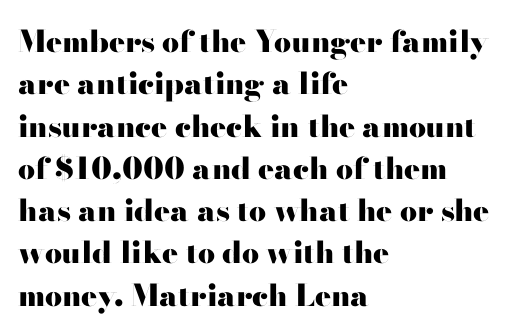
This block has exactly the height ordinary leading produces. Chunky letters — that's bold for sure. Anything drawn beneath the words? Only blank space. Each letter's strokes conclude bluntly, with no projecting serifs. Compared with typical body copy, the letter spacing here is the same.
